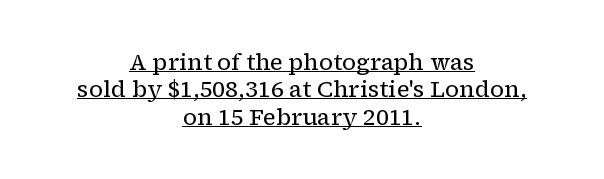
Q: Is the text bold? A: No.
Q: Is the text italic (slanted)? A: No, it is upright.
Q: Is the text underlined? A: Yes.
Q: How is the paragraph aligned? A: Centered.
Q: Is the spacing between letters normal or unusually wide? A: Normal.
